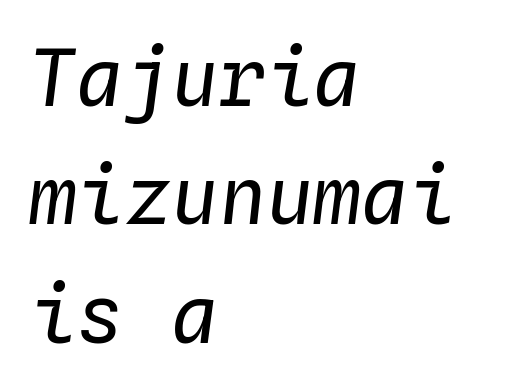
The image shows 79 px regular-weight type, italic (leaning right), monospaced; set left-aligned, normal line spacing (1.5x), normal letter spacing, not underlined; low stroke contrast and a medium x-height.
